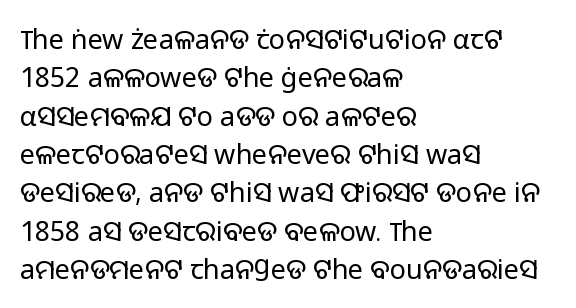
Q: Is the text bold? A: No.
Q: Is the text italic (slanted)? A: No, it is upright.
Q: Is the text underlined? A: No.
Q: How is the paragraph aligned? A: Left-aligned.
Q: Is the spacing between letters normal or unusually wide? A: Normal.
Q: Is the spacing between lines tight, normal or loose? A: Normal.
